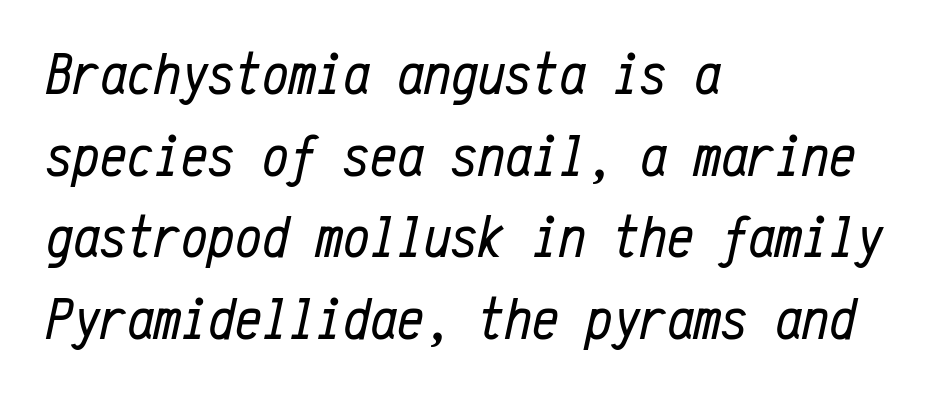
This rendering leaves character spacing at its baseline value. All the whitespace from short lines collects on the right. No word sits above an underline. The leading is moderate, giving the passage an even texture.
